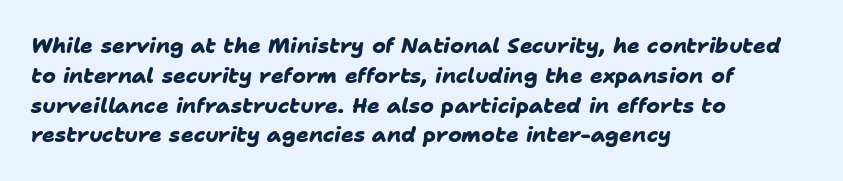
The image shows 21 px bold type; set left-aligned, normal line spacing (1.42x), normal letter spacing, not underlined.
